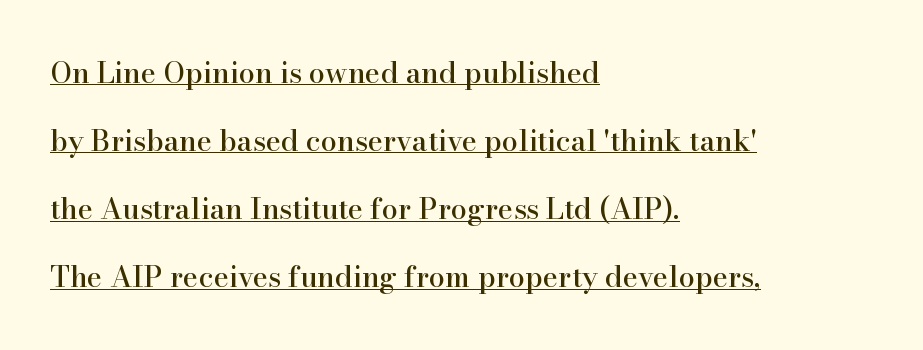
The image shows 29 px serif type, upright; set left-aligned, loose line spacing (2.35x), normal letter spacing, underlined; high stroke contrast and a small x-height.
